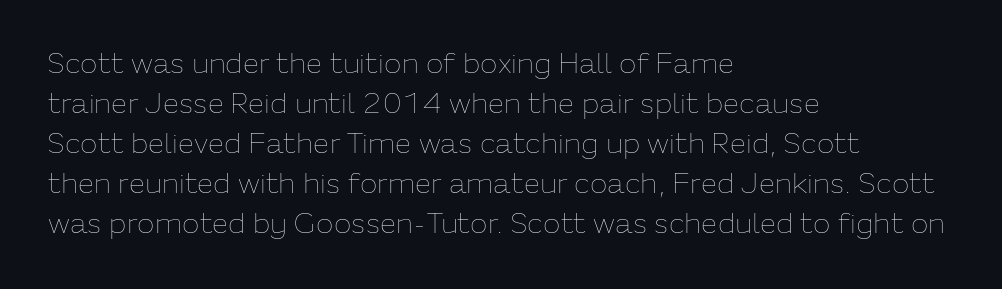
Q: Is the text bold? A: No.
Q: Is the text italic (slanted)? A: No, it is upright.
Q: Is the text underlined? A: No.
Q: How is the paragraph aligned? A: Left-aligned.
Q: Is the spacing between letters normal or unusually wide? A: Normal.
Q: Is the spacing between lines tight, normal or loose? A: Normal.
Q: Width (condensed, normal, or wide)? A: Normal.
Q: Stroke contrast? A: Low.
Q: x-height? A: Medium.
Q: Monospaced? A: No.
